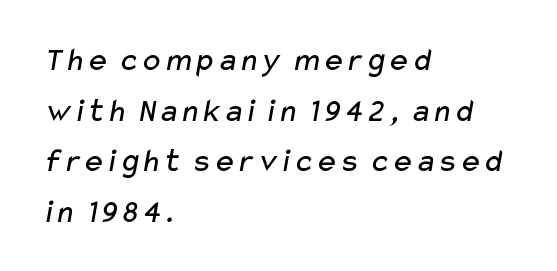
The image shows 34 px regular-weight, wide sans-serif type; set left-aligned, normal line spacing (1.49x), normal letter spacing, not underlined; low stroke contrast and a medium x-height.
